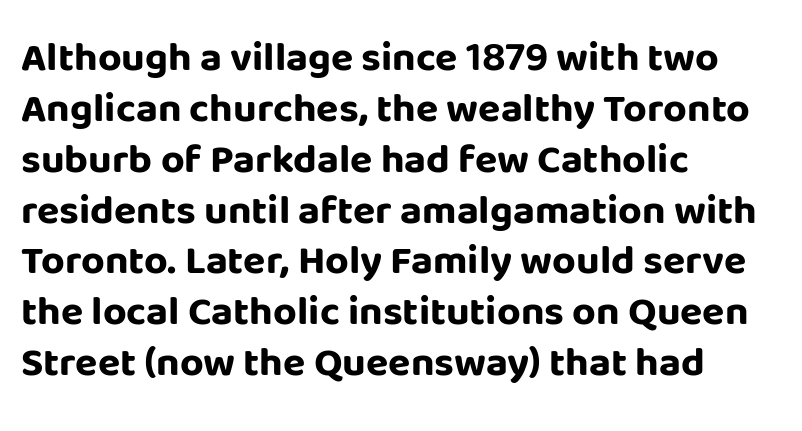
The typesetting leans heavy: a genuine bold. A roman cut, with each character standing at attention. The letters carry no serifs — their stems end cleanly without finishing strokes. The text block is weighted toward the left margin, trailing off unevenly rightward. Only glyphs here, with clear space below each row.
